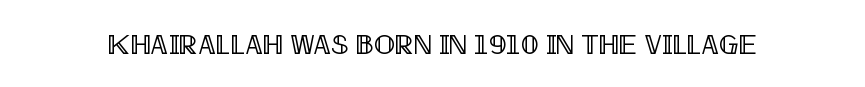
The space beneath each line is pristine and unruled. Tracking here is standard; glyphs follow each other at the usual distance. The type sits square on the baseline with zero lean. Each letter keeps its own natural width here, so spacing adapts to shape.
